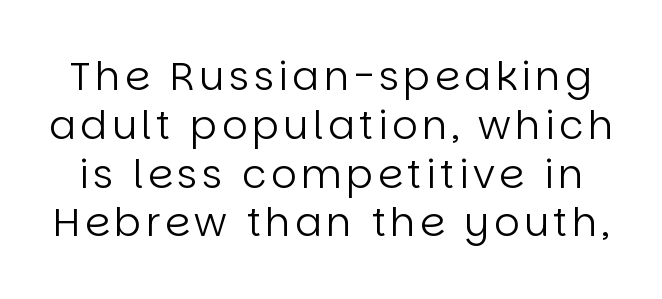
The image shows 40 px regular-weight sans-serif type, upright; set line spacing 1.22x, not underlined; low stroke contrast and a large x-height.
